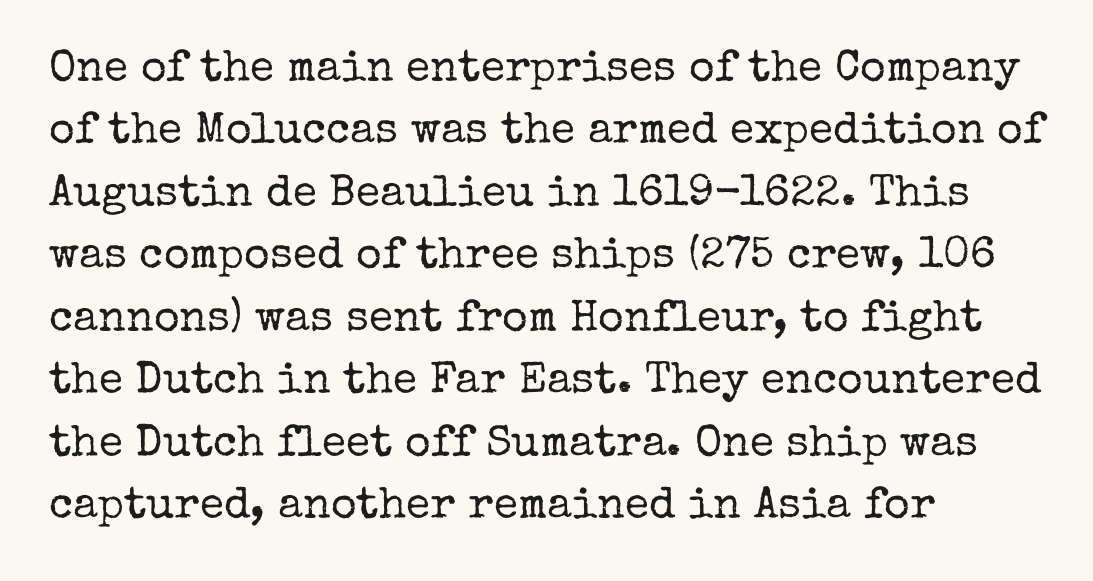
A quiet, ordinary-to-light weight characterises the typeface. A typesetter would mark this as roman, not italic. Compared with typical body copy, the letter spacing here is the same. Glance below the letters and you will spot only blank space.
